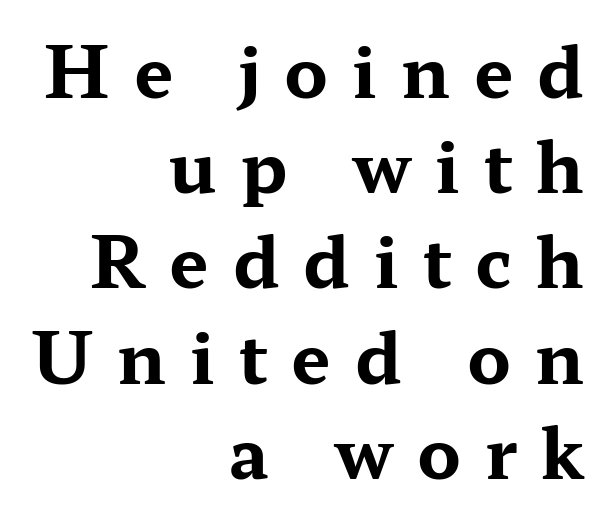
{"serif": "yes", "italic": "no", "bold": "yes", "weight": "bold", "width": "wide", "stroke_contrast": "medium", "x_height": "medium", "monospaced": "no", "underline": "no", "align": "right", "line_spacing": "normal", "line_spacing_ratio": 1.36, "letter_spacing": "wide", "letter_spacing_em": 0.34, "glyph_px": 70}
